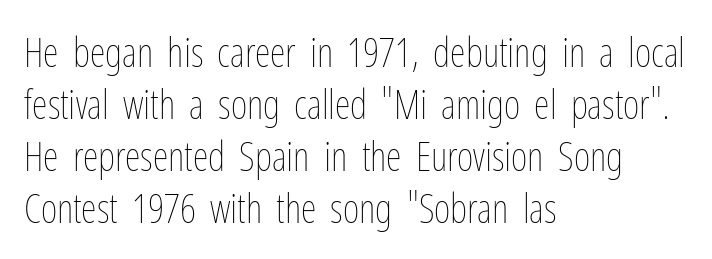
Q: Is the text bold? A: No.
Q: Is the text italic (slanted)? A: No, it is upright.
Q: Is the text underlined? A: No.
Q: How is the paragraph aligned? A: Left-aligned.
Q: Is the spacing between letters normal or unusually wide? A: Normal.
Q: Is the spacing between lines tight, normal or loose? A: Normal.
Q: Width (condensed, normal, or wide)? A: Condensed.
Q: Stroke contrast? A: Low.
Q: x-height? A: Medium.
Q: Monospaced? A: No.
